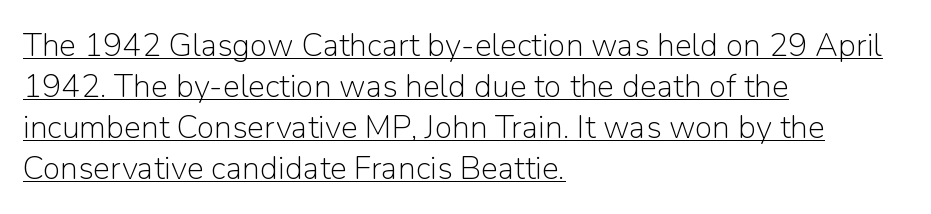
Note: no serifs on the glyphs. This is not heavy type; no bold has been used. Notice how the stems are strictly vertical — no italics here. A typographer would call this underscored text. Default kerning and tracking; the words read as compact shapes. Horizontal bands of white between lines are of average thickness.
